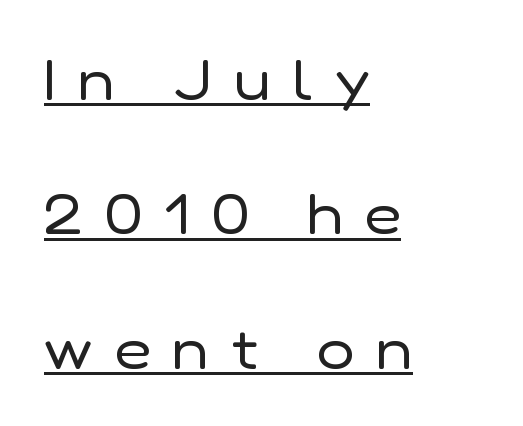
The block of text is sparse from top to bottom, with ample space between rows. The strokes are not fattened; the text isn't bold. Looks like regular typesetting: each glyph gets only the width it needs. There is plenty of visible air inserted between adjacent glyphs. Compared with undecorated copy, this sample adds a rule below the words.
